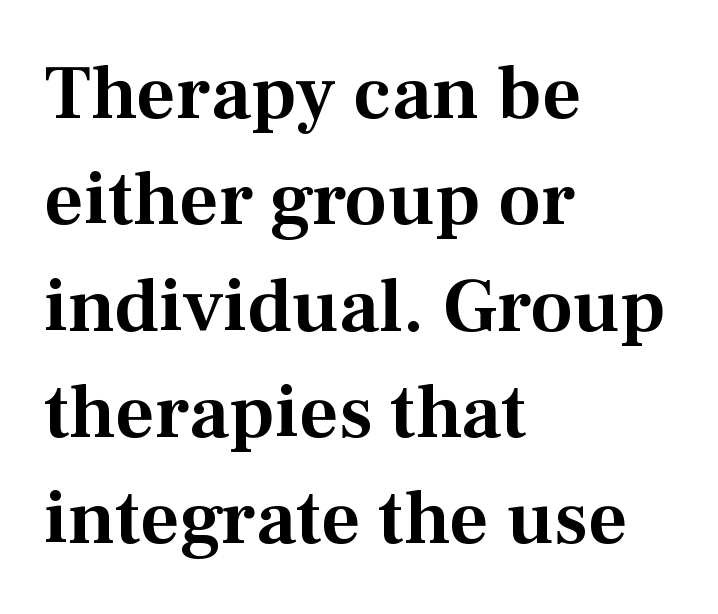
The image shows 77 px serif type, upright; set left-aligned, normal line spacing (1.38x), normal letter spacing, not underlined; medium stroke contrast and a medium x-height.
